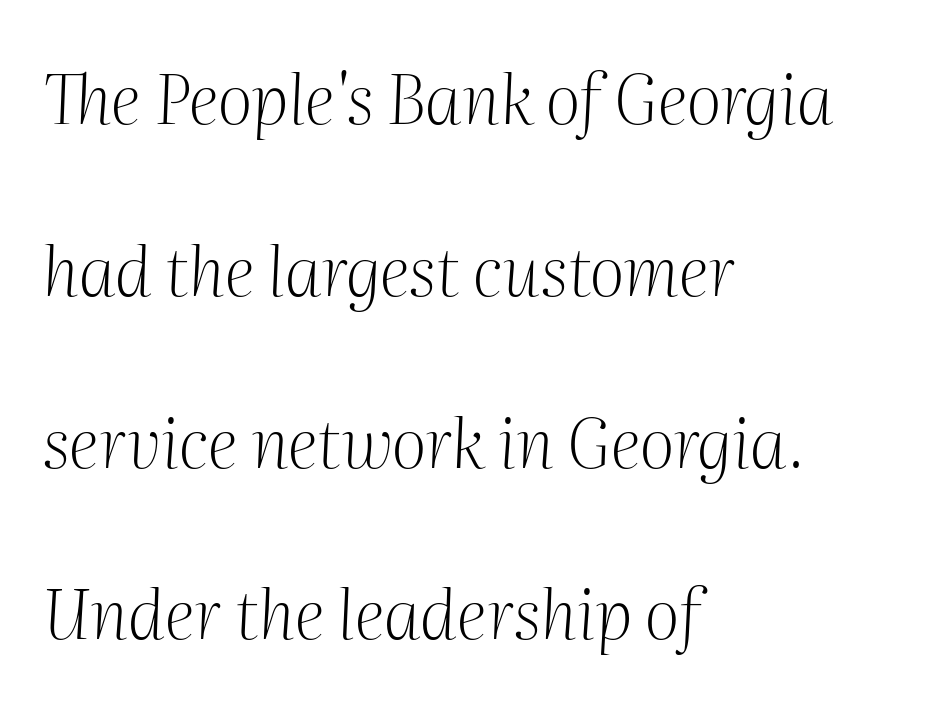
{"serif": "yes", "italic": "yes", "lean": "right", "slant_degrees": 2, "bold": "no", "weight": "light", "width": "normal", "stroke_contrast": "medium", "x_height": "medium", "monospaced": "no", "underline": "no", "align": "left", "line_spacing": "loose", "line_spacing_ratio": 2.49, "letter_spacing": "normal", "letter_spacing_em": 0.0, "glyph_px": 69}
